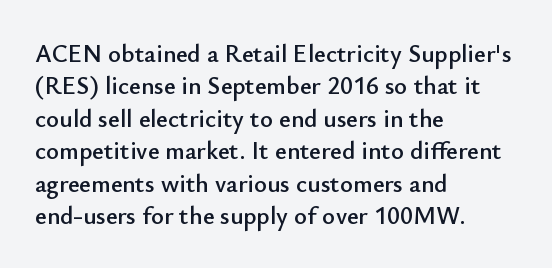
Q: Is the text italic (slanted)? A: No, it is upright.
Q: Is the text underlined? A: No.
Q: How is the paragraph aligned? A: Left-aligned.
Q: Is the spacing between letters normal or unusually wide? A: Normal.
Q: Is the spacing between lines tight, normal or loose? A: Normal.
